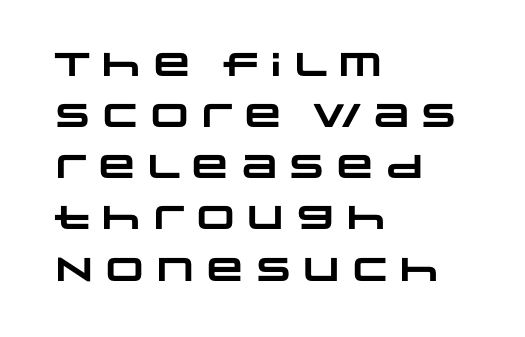
Tracking value appears to be zero — textbook default spacing. Every row of glyphs begins at an identical x-position on the left. Each row of text sits above clean, open space. The letters advance in unequal steps, a hallmark of proportional type. How heavy is the stroke? Heavy — this is a bold. Is there much room between lines? A standard amount, neither cramped nor airy.
